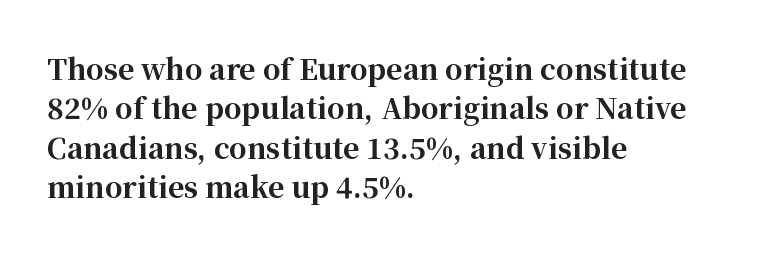
{"serif": "yes", "italic": "no", "bold": "yes", "weight": "bold", "width": "normal", "stroke_contrast": "high", "x_height": "medium", "monospaced": "no", "underline": "no", "align": "left", "line_spacing": "normal", "line_spacing_ratio": 1.41, "letter_spacing": "normal", "letter_spacing_em": 0.0, "glyph_px": 28}
